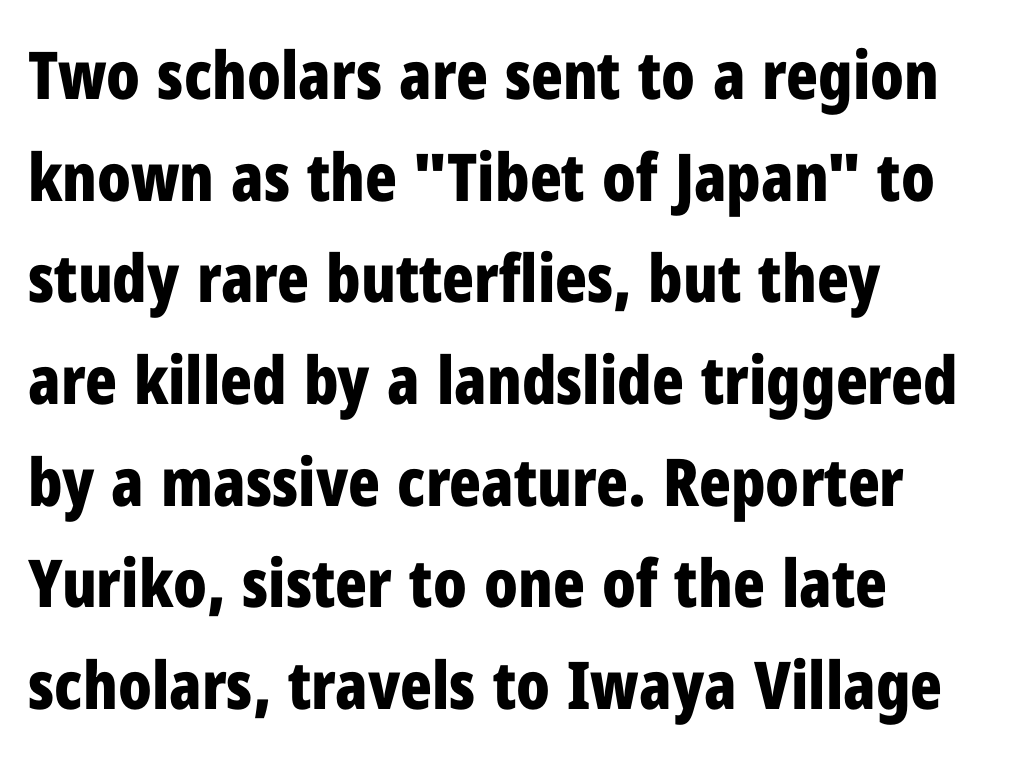
Q: Is the text bold? A: Yes.
Q: Is the text italic (slanted)? A: No, it is upright.
Q: Is the typeface a serif or a sans-serif typeface? A: Sans-serif.
Q: Is the text underlined? A: No.
Q: How is the paragraph aligned? A: Left-aligned.
Q: Is the spacing between letters normal or unusually wide? A: Normal.
Q: Is the spacing between lines tight, normal or loose? A: Normal.
Q: Width (condensed, normal, or wide)? A: Condensed.
Q: Stroke contrast? A: Low.
Q: x-height? A: Medium.
Q: Monospaced? A: No.
